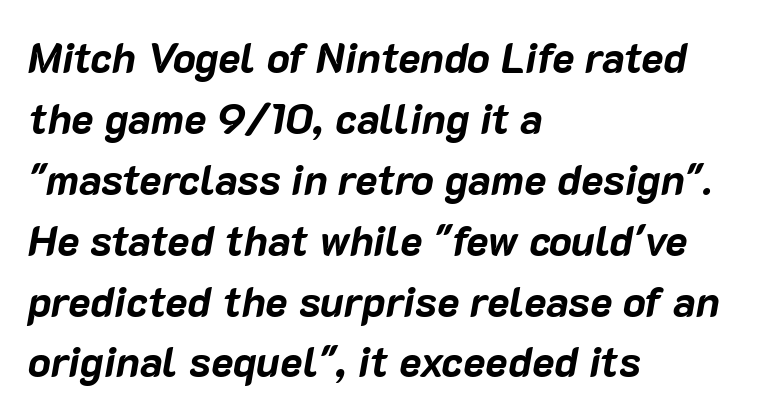
{"italic": "yes", "lean": "right", "slant_degrees": 10, "bold": "yes", "weight": "bold", "width": "normal", "stroke_contrast": "low", "x_height": "medium", "monospaced": "no", "underline": "no", "align": "left", "line_spacing": "normal", "line_spacing_ratio": 1.45, "letter_spacing": "normal", "letter_spacing_em": 0.0, "glyph_px": 42}
